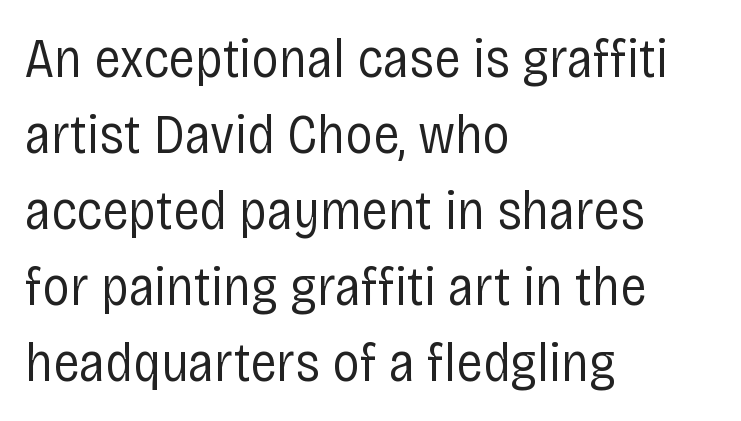
{"serif": "no", "italic": "no", "bold": "no", "weight": "regular", "width": "condensed", "stroke_contrast": "low", "x_height": "large", "monospaced": "no", "underline": "no", "align": "left", "line_spacing": "normal", "line_spacing_ratio": 1.38, "letter_spacing": "normal", "letter_spacing_em": 0.0, "glyph_px": 55}
